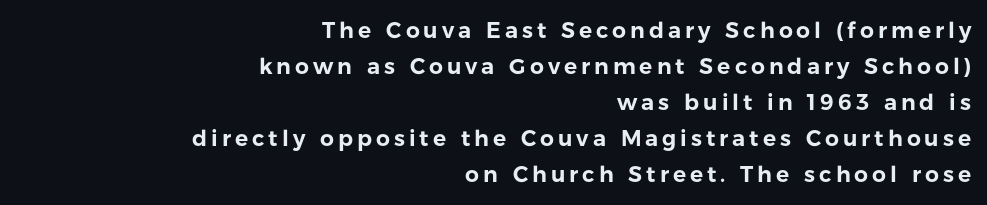
{"italic": "no", "underline": "no", "align": "right", "line_spacing": "normal", "line_spacing_ratio": 1.64, "glyph_px": 22}
